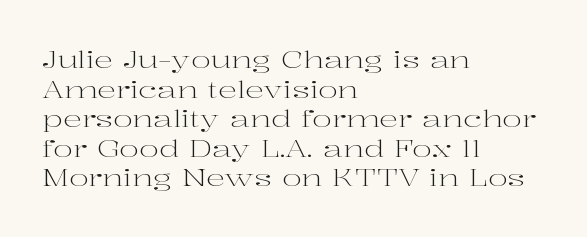
Q: Is the text bold? A: No.
Q: Is the text italic (slanted)? A: No, it is upright.
Q: Is the text underlined? A: No.
Q: How is the paragraph aligned? A: Left-aligned.
Q: Is the spacing between letters normal or unusually wide? A: Normal.
